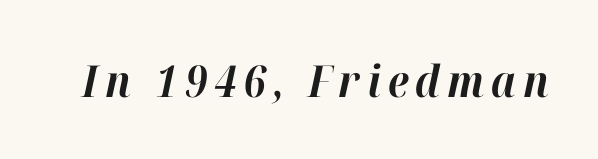
There's an unmistakable incline to the writing here. Proportional: the letters do not fall into vertical columns. These lines carry a lot of weight — the face is fully bold. The foot of each line stays bare and open.
